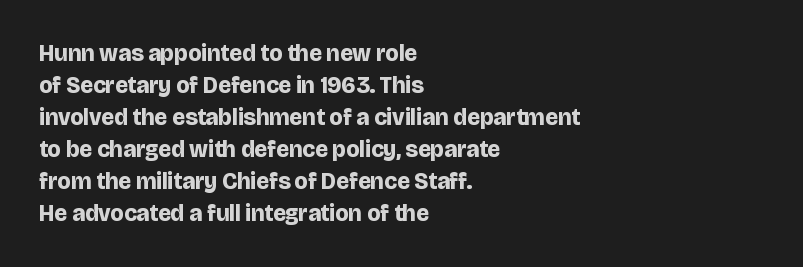
Compared with typical paragraphs, the rows here are spaced about the same. In terms of posture, this sample is upright. You'd pick this weight for a headline — it's a proper bold. Typeset ragged right — the left edge is the straight one.
